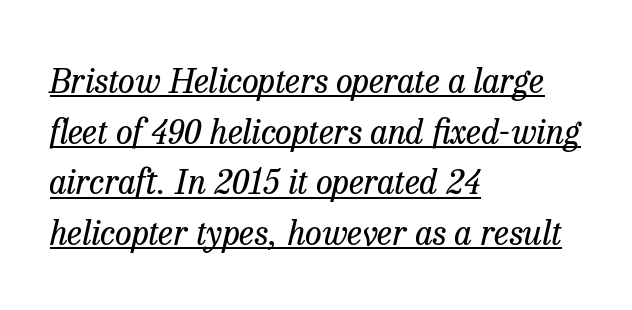
Honestly, the underline is the first thing you notice here. Left-aligned paragraph, ragged on the right. In terms of posture, this sample is oblique. Students, note that the glyphs here touch the page at normal intervals. The letterforms sit at book weight or below. You could not count columns in this text — the font is proportionally spaced.
